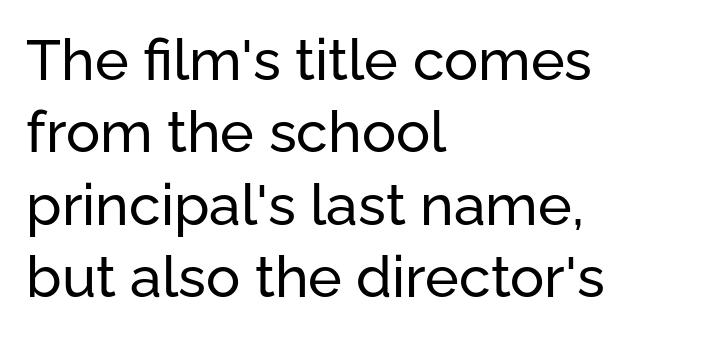
The image shows 57 px sans-serif type, upright; set left-aligned, normal line spacing (1.27x), normal letter spacing, not underlined; low stroke contrast and a medium x-height.
